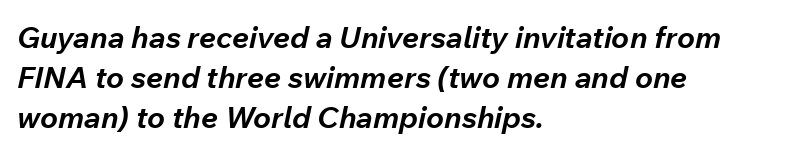
{"italic": "yes", "lean": "right", "slant_degrees": 12, "bold": "yes", "weight": "bold", "width": "normal", "stroke_contrast": "low", "x_height": "medium", "monospaced": "no", "underline": "no", "align": "left", "line_spacing": "normal", "line_spacing_ratio": 1.34, "letter_spacing": "normal", "letter_spacing_em": 0.0, "glyph_px": 30}
